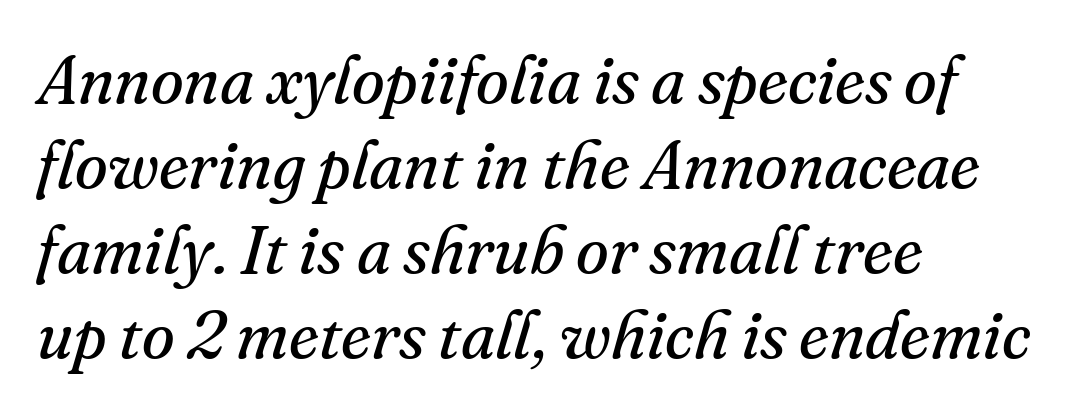
Letters have the restrained weight of plain body copy at most. One glance says typical: line gaps are just what's usual. Observe the ordinary spacing: letters are neighbours, not strangers. Leftover space on each line is placed entirely after the last word. The specimen reads as italic at a glance. Note: serifs present on the glyphs.
